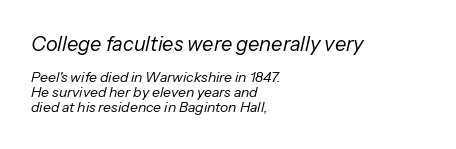
The letterforms sit shoulder to shoulder at normal distance. If you squint, the top block still reads clearly — it's the larger of the two. Bold? No — there's no thickening of the strokes. Compared with typical paragraphs, the rows here are closer together. The letters are slanted; this is an italic face. Underline: absent.
